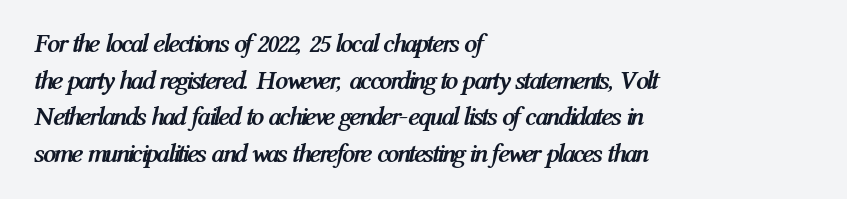
Q: Is the text bold? A: Yes.
Q: Is the text italic (slanted)? A: Yes, it leans right by about 12 degrees.
Q: Is the text underlined? A: No.
Q: How is the paragraph aligned? A: Left-aligned.
Q: Is the spacing between letters normal or unusually wide? A: Normal.
Q: Is the spacing between lines tight, normal or loose? A: Normal.
